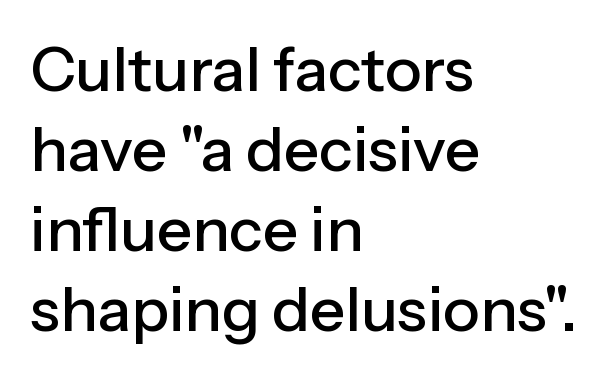
The image shows 62 px sans-serif type, upright; set left-aligned, normal line spacing (1.29x), normal letter spacing, not underlined; low stroke contrast and a medium x-height.
